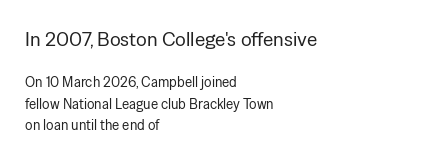
{"italic": "no", "bold": "no", "underline": "no", "align": "left", "line_spacing": "normal", "line_spacing_ratio": 1.55, "letter_spacing": "normal", "letter_spacing_em": 0.0, "larger_block": "first", "size_ratio": 1.43, "glyph_px": 20}
